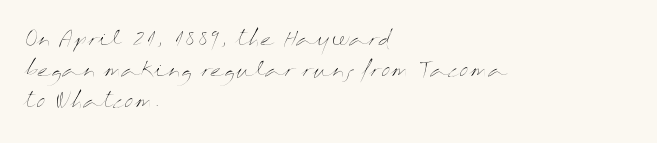
Q: Is the text bold? A: No.
Q: Is the text italic (slanted)? A: Yes.
Q: Is the text underlined? A: No.
Q: How is the paragraph aligned? A: Left-aligned.
Q: Is the spacing between letters normal or unusually wide? A: Normal.
Q: Is the spacing between lines tight, normal or loose? A: Normal.
